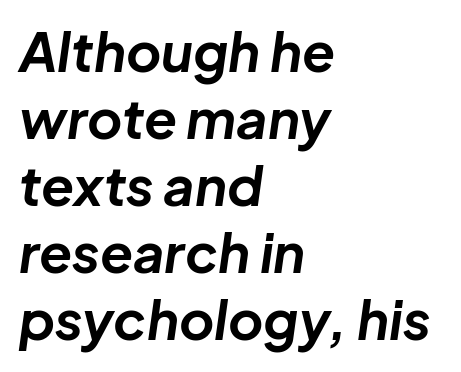
The image shows 54 px bold type, italic (leaning right); set left-aligned, line spacing 1.24x, normal letter spacing, not underlined; low stroke contrast and a medium x-height.
